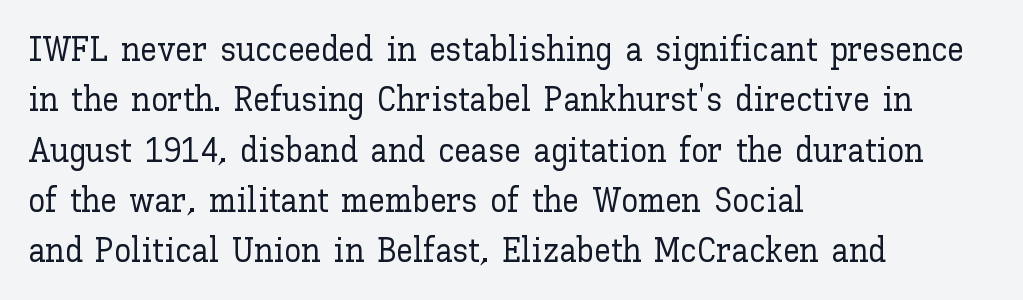
The image shows 34 px text type, upright; set left-aligned, normal line spacing (1.48x), normal letter spacing, not underlined; low stroke contrast and a medium x-height.
